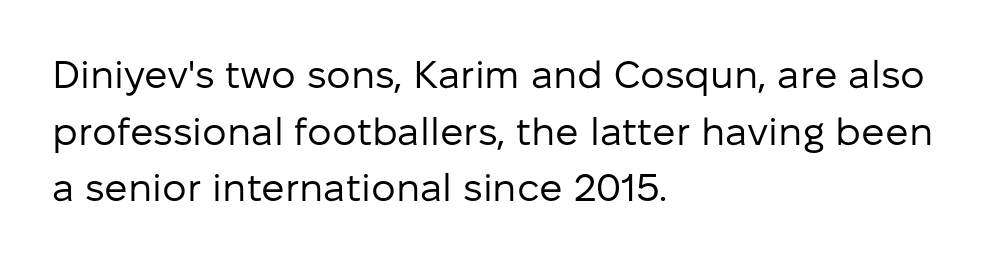
Rendered with straight, roman letterforms. Each word holds together tightly as a unit, with standard inter-letter gaps. Beneath every word, the page is bare. The passage is arranged the way most books set body copy — flush left. Successive baselines arrive at the customary interval.
